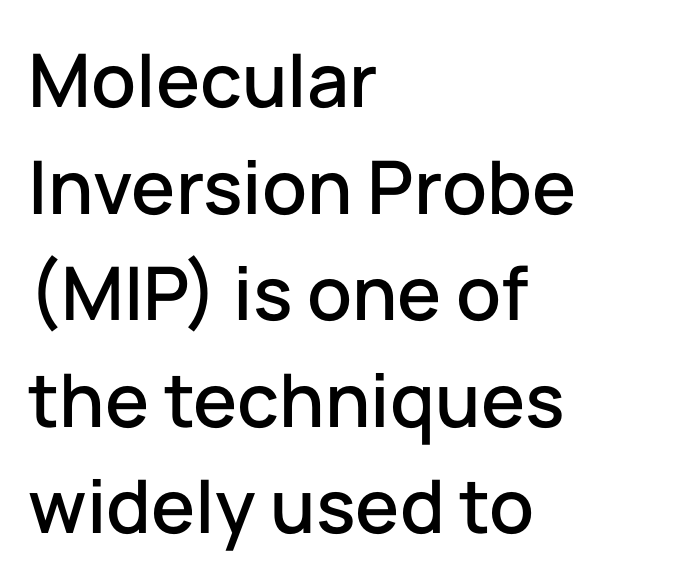
The image shows 74 px sans-serif type, upright; set left-aligned, normal line spacing (1.44x), normal letter spacing, not underlined; low stroke contrast and a medium x-height.
